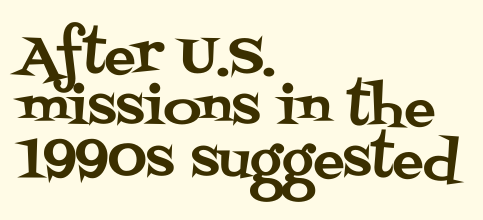
Horizontally, the lines are justified to the leading edge only. The passage shown is typed in a proportional face where columns would drift. The line-height multiplier appears low, near solid setting. A typesetter would call this zero additional tracking. The type family on display is of the serif kind. Descenders hang freely into open space.
